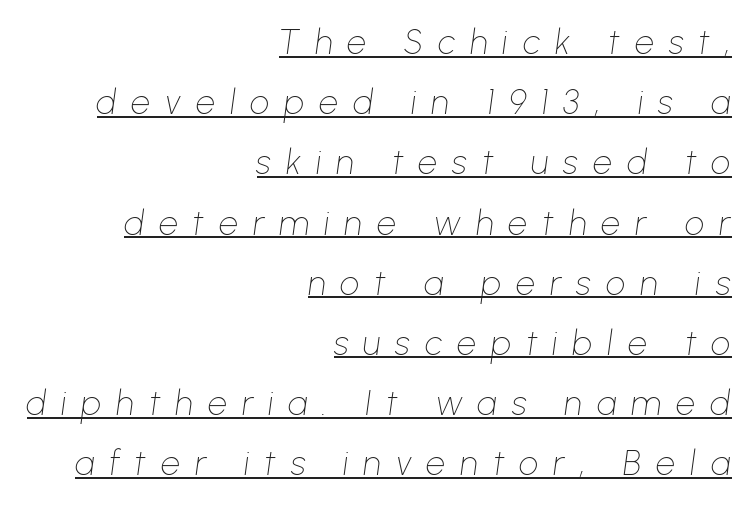
Q: Is the text bold? A: No.
Q: Is the text italic (slanted)? A: Yes, it leans right by about 8 degrees.
Q: Is the text underlined? A: Yes.
Q: How is the paragraph aligned? A: Right-aligned.
Q: Is the spacing between letters normal or unusually wide? A: Unusually wide.
Q: Width (condensed, normal, or wide)? A: Normal.
Q: Stroke contrast? A: Low.
Q: x-height? A: Medium.
Q: Monospaced? A: No.
